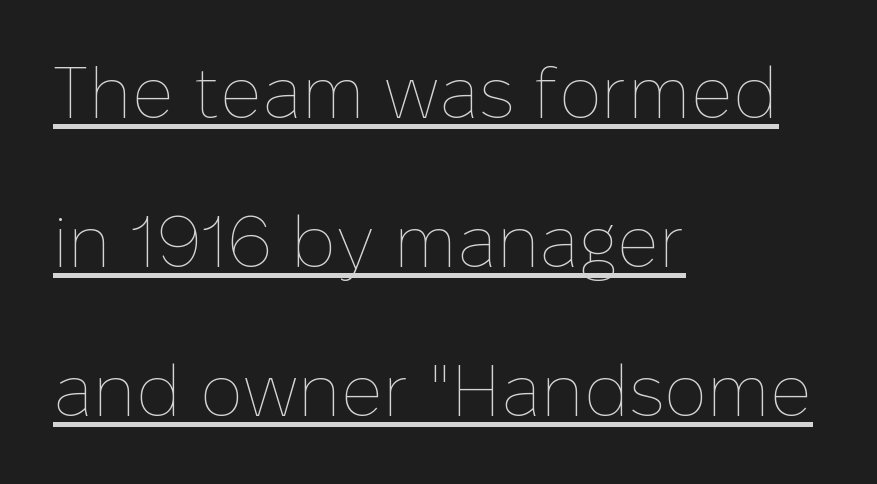
The image shows 72 px thin type, upright; set left-aligned, loose line spacing (2.07x), normal letter spacing, underlined; low stroke contrast and a medium x-height.
